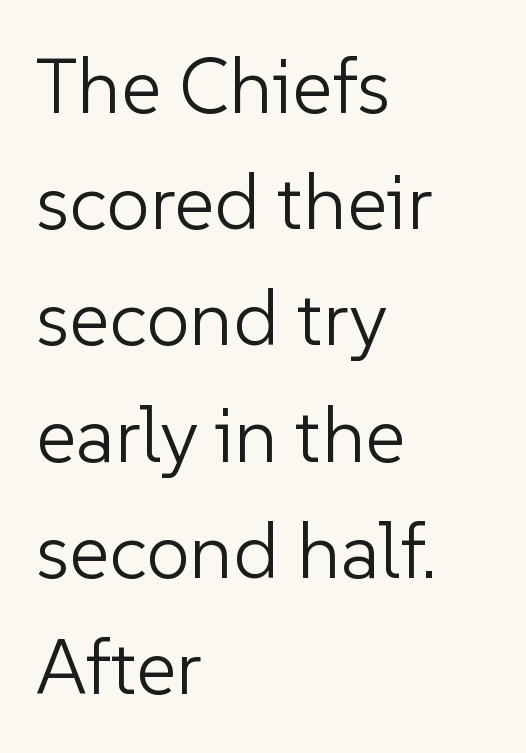
Is the block centered? No — it sits flush against the left margin. Nobody drew a line under any word here. The gaps between neighbouring characters are ordinary and unremarkable. This sample uses a sans-serif face. No heavy texture on the line: the type isn't bold.
